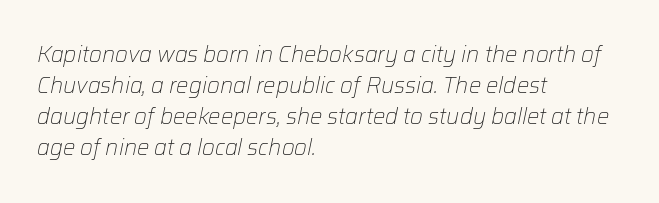
The space between consecutive lines is moderate. Heft: none added — not bold. The face used here has a pronounced slope to its letters. No extra tracking has been applied to these lines. This rendering uses left alignment, leaving the right contour irregular. The words here are not underlined.
